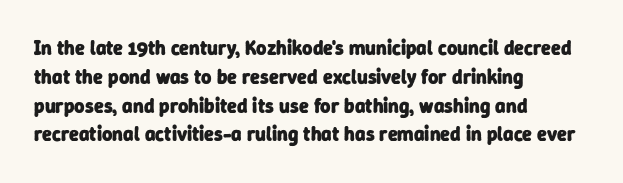
Q: Is the text bold? A: Yes.
Q: Is the text underlined? A: No.
Q: How is the paragraph aligned? A: Left-aligned.
Q: Is the spacing between letters normal or unusually wide? A: Normal.
Q: Is the spacing between lines tight, normal or loose? A: Normal.
